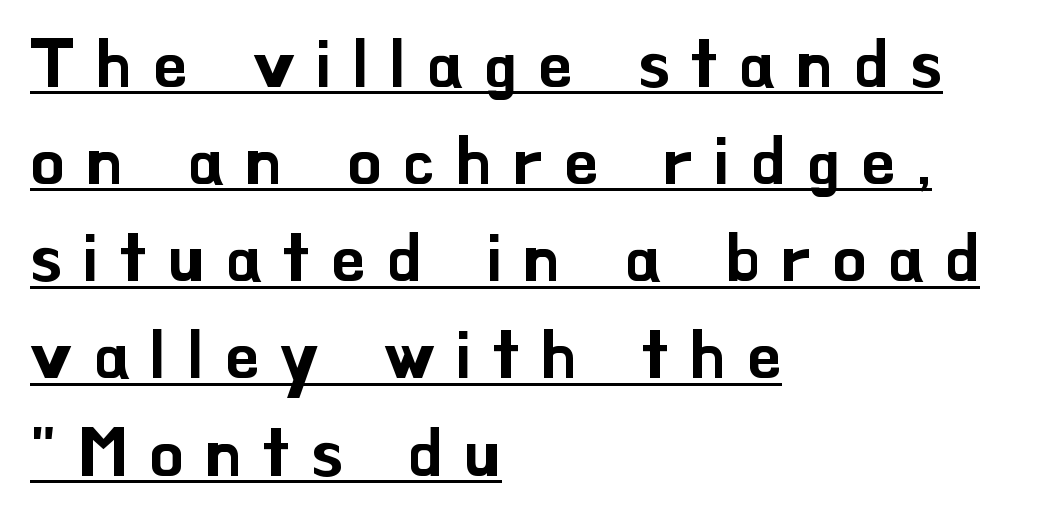
The image shows 67 px sans-serif type, upright; set left-aligned, normal line spacing (1.45x), unusually wide letter spacing (+0.32 em), underlined; low stroke contrast and a small x-height.
